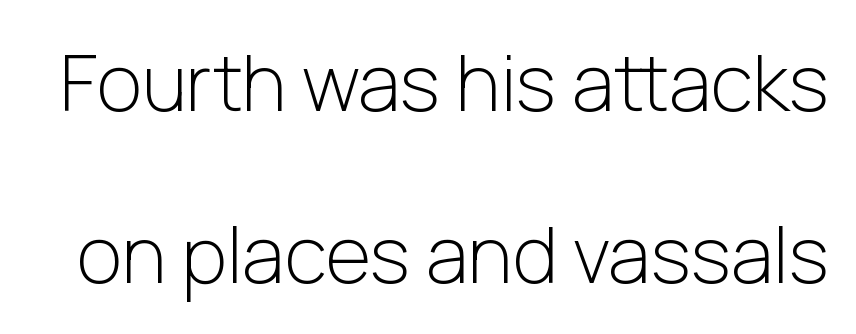
A typesetter would call this leading open, well beyond the default. Letters have the restrained weight of plain body copy at most. This is roman type, the default non-slanted kind. This rendering features lettering with no underline.
